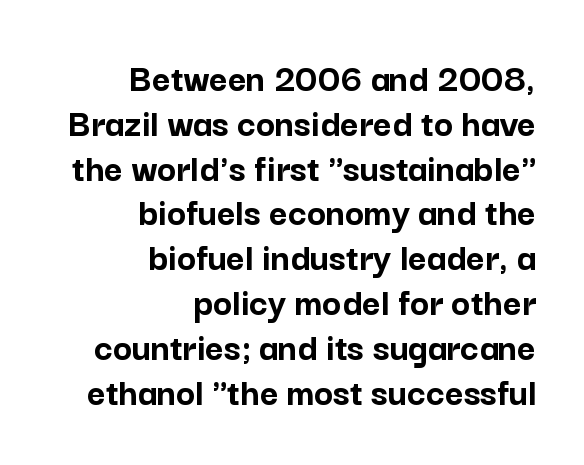
Q: Is the text bold? A: Yes.
Q: Is the text italic (slanted)? A: No, it is upright.
Q: Is the typeface a serif or a sans-serif typeface? A: Sans-serif.
Q: Is the text underlined? A: No.
Q: How is the paragraph aligned? A: Right-aligned.
Q: Is the spacing between letters normal or unusually wide? A: Normal.
Q: Is the spacing between lines tight, normal or loose? A: Tight.
Q: Width (condensed, normal, or wide)? A: Normal.
Q: Stroke contrast? A: Low.
Q: x-height? A: Medium.
Q: Monospaced? A: No.
